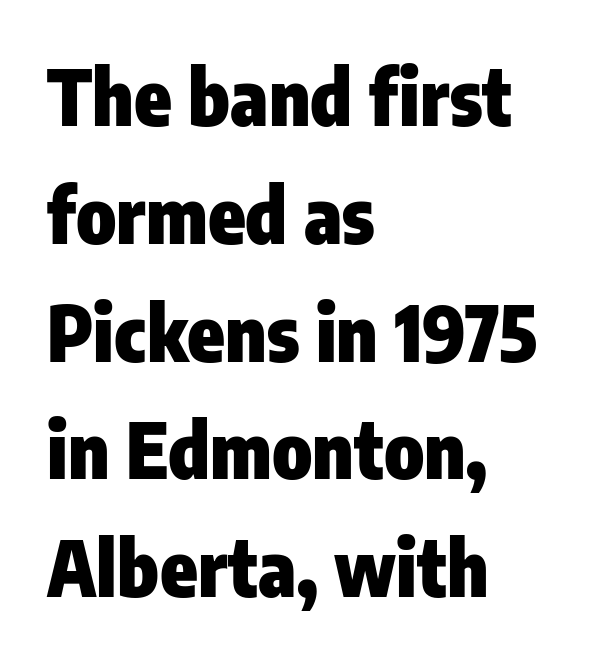
Q: Is the text bold? A: Yes.
Q: Is the text italic (slanted)? A: No, it is upright.
Q: Is the typeface a serif or a sans-serif typeface? A: Sans-serif.
Q: Is the text underlined? A: No.
Q: How is the paragraph aligned? A: Left-aligned.
Q: Is the spacing between letters normal or unusually wide? A: Normal.
Q: Is the spacing between lines tight, normal or loose? A: Normal.
Q: Width (condensed, normal, or wide)? A: Condensed.
Q: Stroke contrast? A: Low.
Q: x-height? A: Medium.
Q: Monospaced? A: No.
